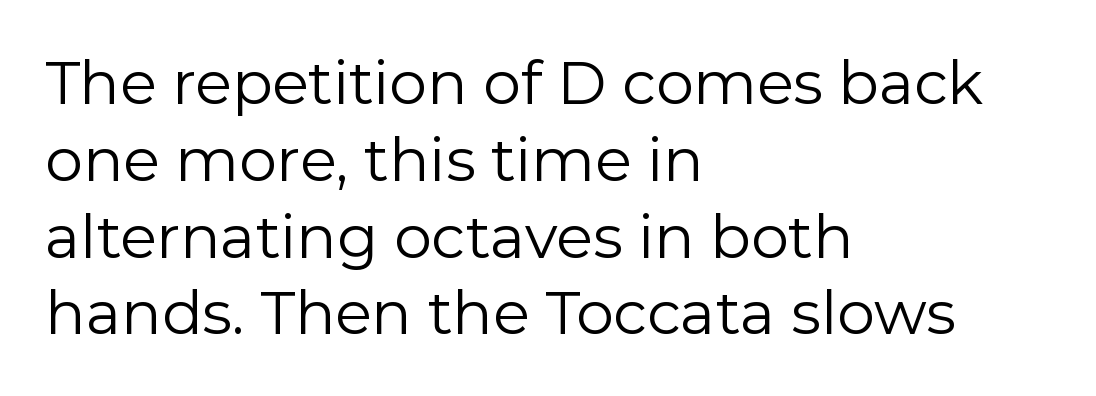
Posture: vertical. Plain, unruled lines of type. Varying glyph widths throughout — classic text-font behaviour. Bold? No — there's no thickening of the strokes. Notice how the passage keeps a crisp vertical edge on the left only. The characters display no serif detailing; their extremities are plain.
